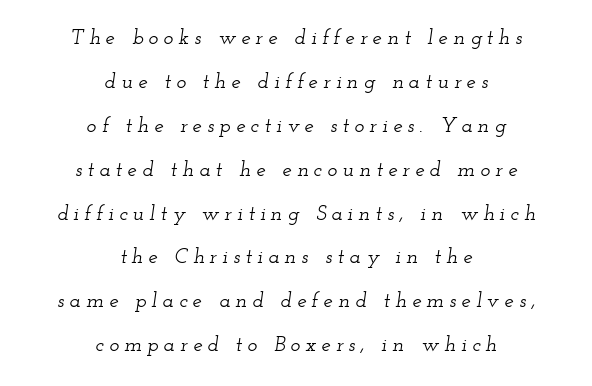
Horizontal bands of white between lines are thick stripes. The line texture is sparse and dotted thanks to wide tracking. This rendering features lettering with no underline. Horizontally, the lines are justified to the midpoint only. An italicized treatment has been applied to the whole sample.
